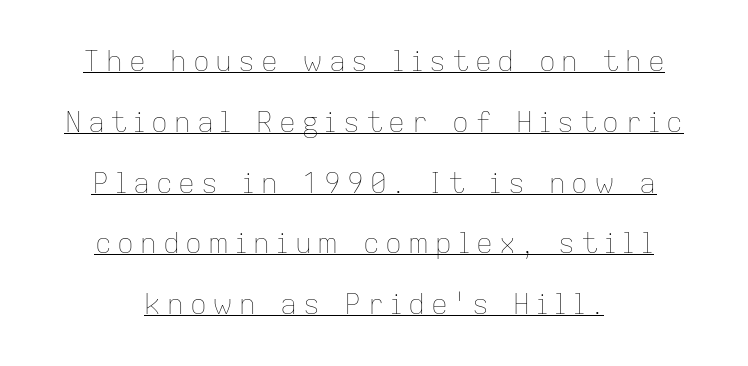
The image shows 28 px thin type, upright; set centered, loose line spacing (2.17x), unusually wide letter spacing (+0.21 em), underlined; low stroke contrast and a medium x-height.
